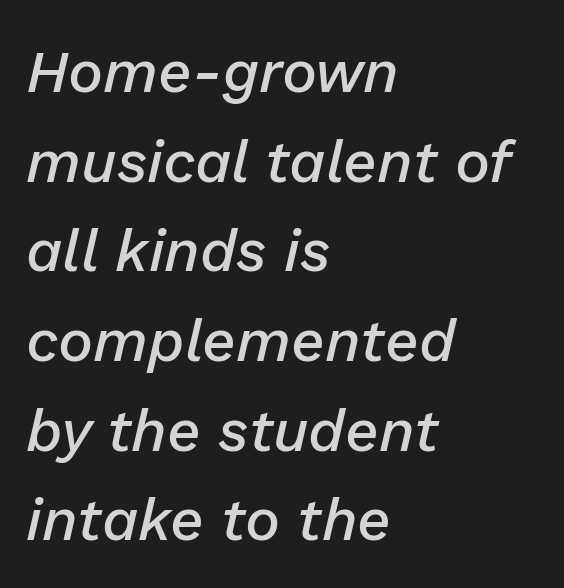
{"italic": "yes", "lean": "right", "slant_degrees": 13, "bold": "semi", "weight": "semibold", "width": "normal", "stroke_contrast": "low", "x_height": "medium", "monospaced": "no", "underline": "no", "align": "left", "line_spacing": "normal", "line_spacing_ratio": 1.52, "letter_spacing": "normal", "letter_spacing_em": 0.0, "glyph_px": 59}
